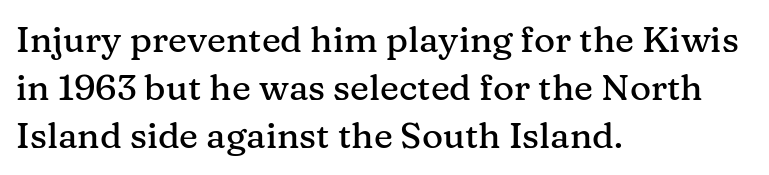
Q: Is the text italic (slanted)? A: No, it is upright.
Q: Is the typeface a serif or a sans-serif typeface? A: Serif.
Q: Is the text underlined? A: No.
Q: How is the paragraph aligned? A: Left-aligned.
Q: Is the spacing between letters normal or unusually wide? A: Normal.
Q: Is the spacing between lines tight, normal or loose? A: Normal.
Q: Width (condensed, normal, or wide)? A: Normal.
Q: Stroke contrast? A: Medium.
Q: x-height? A: Medium.
Q: Monospaced? A: No.
